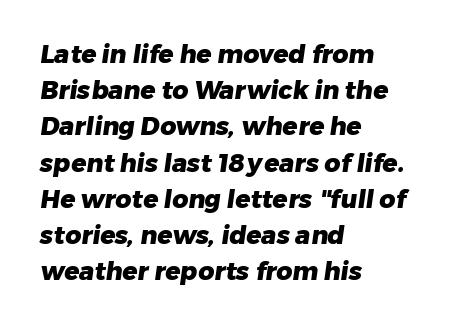
The image shows 25 px bold type; set left-aligned, normal line spacing (1.45x), normal letter spacing, not underlined.
